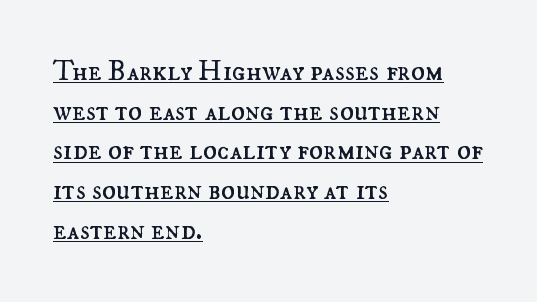
{"italic": "no", "bold": "no", "weight": "regular", "width": "normal", "stroke_contrast": "medium", "x_height": "small", "monospaced": "no", "underline": "yes", "align": "left", "line_spacing": "normal", "line_spacing_ratio": 1.37, "letter_spacing": "normal", "letter_spacing_em": 0.0, "glyph_px": 29}
